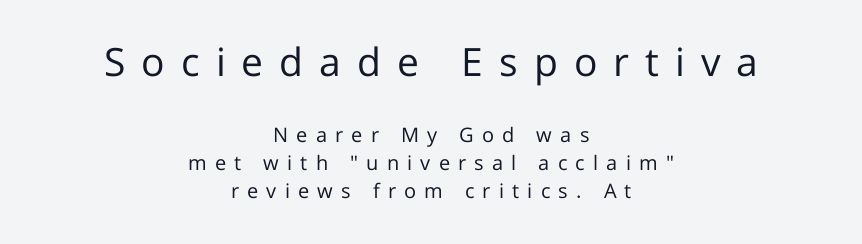
The passage shown begins with its larger block and ends with its smaller one. Is this a fixed-width face? No — the glyphs have proportional, varying widths. The space between consecutive lines is moderate. The rendering positions every line midway between the sides.
